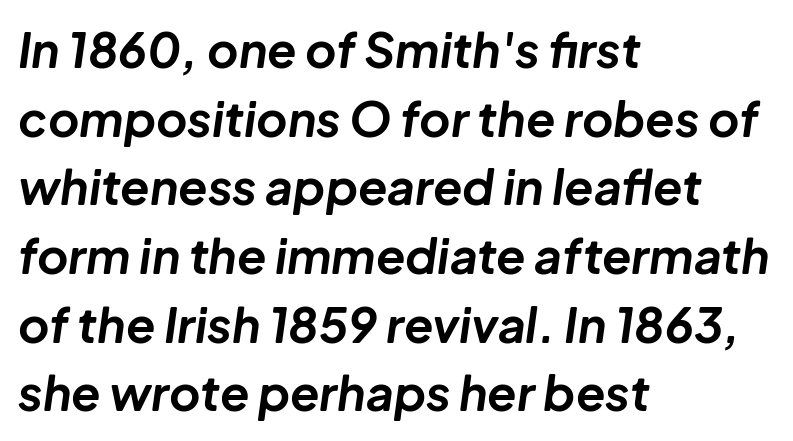
Q: Is the text bold? A: Yes.
Q: Is the text italic (slanted)? A: Yes, it leans right by about 8 degrees.
Q: Is the text underlined? A: No.
Q: How is the paragraph aligned? A: Left-aligned.
Q: Is the spacing between letters normal or unusually wide? A: Normal.
Q: Is the spacing between lines tight, normal or loose? A: Normal.
Q: Width (condensed, normal, or wide)? A: Normal.
Q: Stroke contrast? A: Low.
Q: x-height? A: Medium.
Q: Monospaced? A: No.
